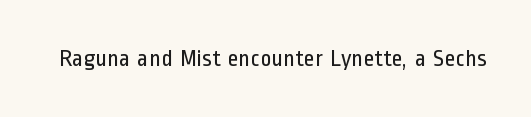
{"italic": "no", "bold": "no", "underline": "no", "letter_spacing": "normal", "letter_spacing_em": 0.0, "glyph_px": 24}
